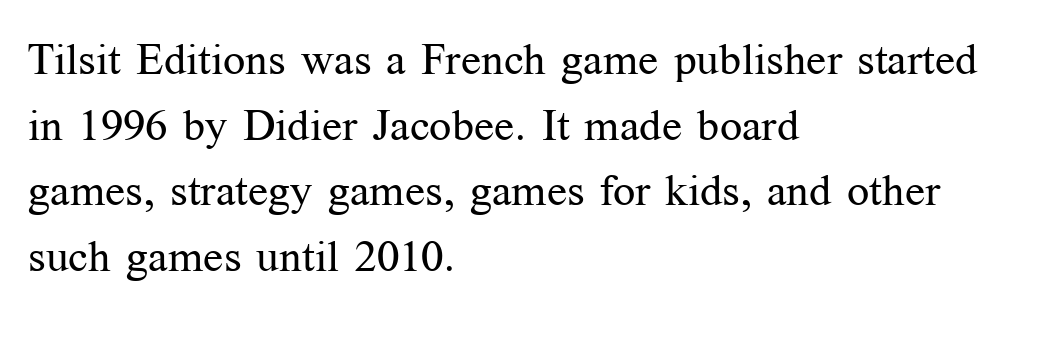
Q: Is the text bold? A: No.
Q: Is the text italic (slanted)? A: No, it is upright.
Q: Is the typeface a serif or a sans-serif typeface? A: Serif.
Q: Is the text underlined? A: No.
Q: How is the paragraph aligned? A: Left-aligned.
Q: Is the spacing between letters normal or unusually wide? A: Normal.
Q: Is the spacing between lines tight, normal or loose? A: Normal.
Q: Width (condensed, normal, or wide)? A: Normal.
Q: Stroke contrast? A: Medium.
Q: x-height? A: Medium.
Q: Monospaced? A: No.
